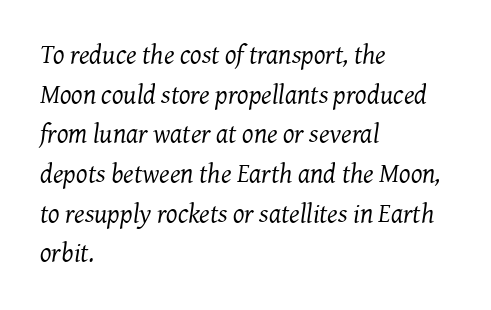
{"italic": "yes", "lean": "right", "slant_degrees": 7, "bold": "no", "underline": "no", "align": "left", "line_spacing": "normal", "line_spacing_ratio": 1.47, "letter_spacing": "normal", "letter_spacing_em": 0.0, "glyph_px": 27}
